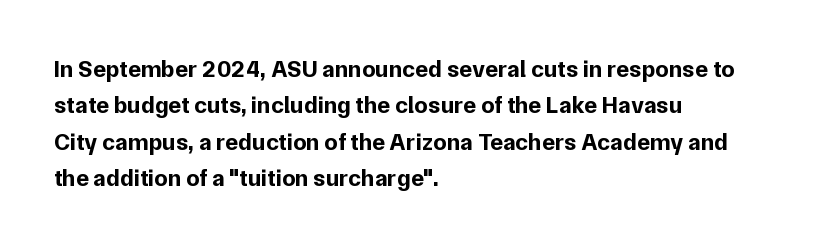
The designer left line spacing at the default. The horizontal fit of the characters is conventional and even. The specimen reads as upright at a glance. The passage shown is not underscored anywhere. The letters are bold, with thick, heavy strokes.
